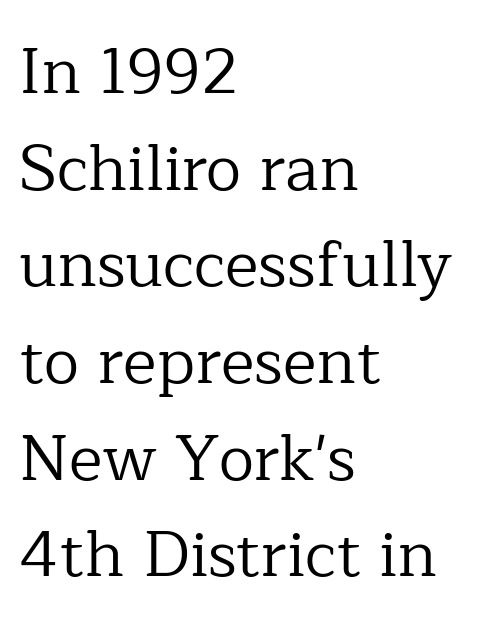
The image shows 64 px regular-weight serif type, upright; set left-aligned, normal line spacing (1.51x), normal letter spacing, not underlined; low stroke contrast and a medium x-height.
